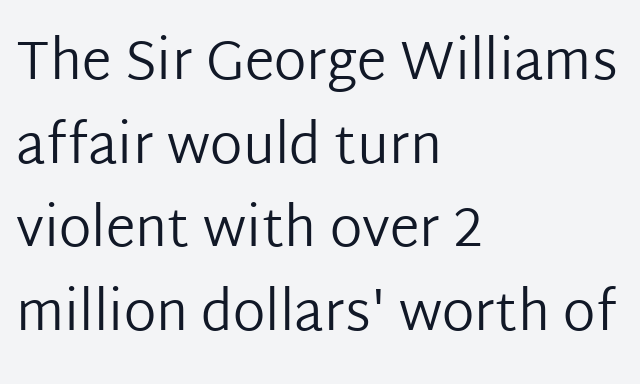
The image shows 54 px regular-weight sans-serif type, upright; set left-aligned, normal line spacing (1.55x), normal letter spacing, not underlined; low stroke contrast and a medium x-height.
